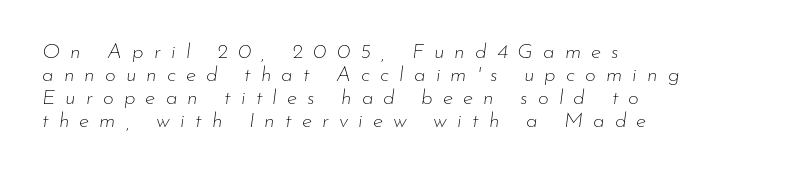
In terms of leading, this rendering errs on the cramped side. The tracking jumps out immediately: characters are airy and widely separated. Short and long lines alike share a common starting point at left. An italicized treatment has been applied to the whole sample.
